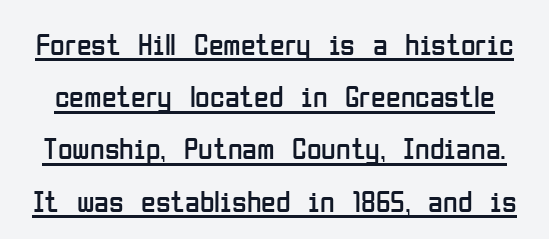
Q: Is the text bold? A: No.
Q: Is the text italic (slanted)? A: No, it is upright.
Q: Is the typeface a serif or a sans-serif typeface? A: Sans-serif.
Q: Is the text underlined? A: Yes.
Q: Is the spacing between letters normal or unusually wide? A: Normal.
Q: Width (condensed, normal, or wide)? A: Condensed.
Q: Stroke contrast? A: Low.
Q: x-height? A: Medium.
Q: Monospaced? A: No.
